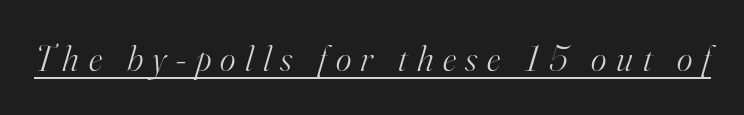
{"serif": "yes", "italic": "yes", "lean": "right", "slant_degrees": 16, "bold": "no", "weight": "light", "width": "normal", "stroke_contrast": "high", "x_height": "small", "monospaced": "no", "underline": "yes", "letter_spacing": "wide", "letter_spacing_em": 0.26, "glyph_px": 37}
